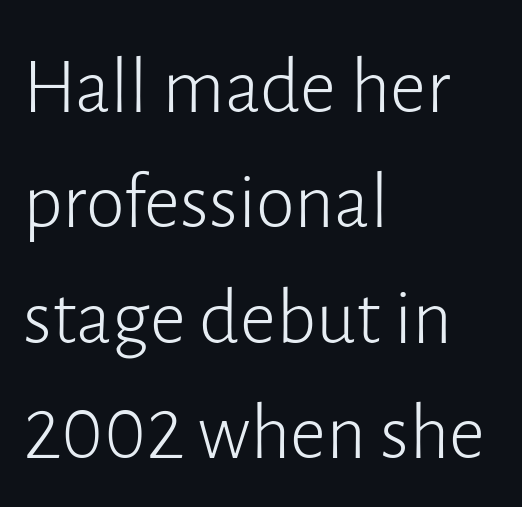
Q: Is the text bold? A: No.
Q: Is the text italic (slanted)? A: No, it is upright.
Q: Is the typeface a serif or a sans-serif typeface? A: Sans-serif.
Q: Is the text underlined? A: No.
Q: How is the paragraph aligned? A: Left-aligned.
Q: Is the spacing between letters normal or unusually wide? A: Normal.
Q: Is the spacing between lines tight, normal or loose? A: Normal.
Q: Width (condensed, normal, or wide)? A: Normal.
Q: Stroke contrast? A: Low.
Q: x-height? A: Medium.
Q: Monospaced? A: No.
